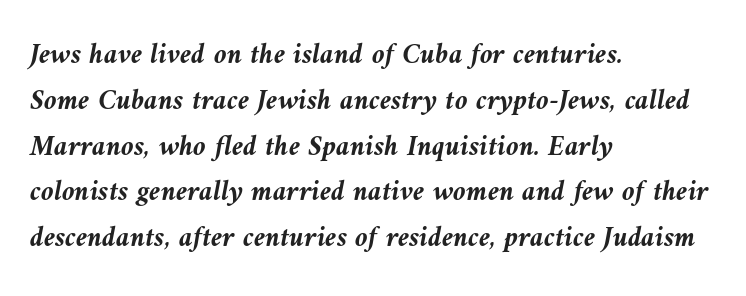
Q: Is the text bold? A: Yes.
Q: Is the text italic (slanted)? A: Yes, it leans left by about 10 degrees.
Q: Is the text underlined? A: No.
Q: How is the paragraph aligned? A: Left-aligned.
Q: Is the spacing between letters normal or unusually wide? A: Normal.
Q: Is the spacing between lines tight, normal or loose? A: Normal.
Q: Width (condensed, normal, or wide)? A: Normal.
Q: Stroke contrast? A: Medium.
Q: x-height? A: Medium.
Q: Monospaced? A: No.
